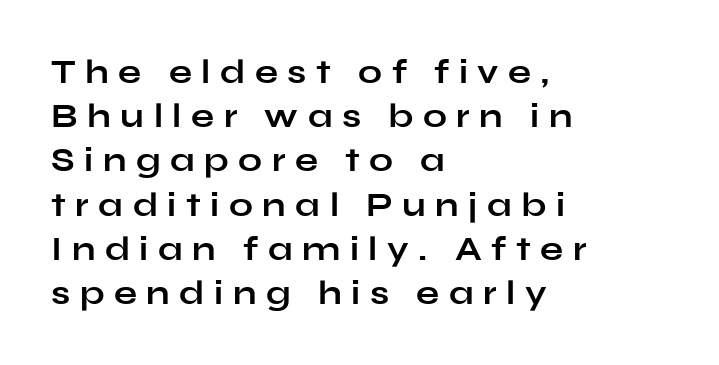
Q: Is the text bold? A: Yes.
Q: Is the text italic (slanted)? A: No, it is upright.
Q: Is the typeface a serif or a sans-serif typeface? A: Sans-serif.
Q: Is the text underlined? A: No.
Q: How is the paragraph aligned? A: Left-aligned.
Q: Is the spacing between letters normal or unusually wide? A: Unusually wide.
Q: Is the spacing between lines tight, normal or loose? A: Normal.
Q: Width (condensed, normal, or wide)? A: Wide.
Q: Stroke contrast? A: Low.
Q: x-height? A: Medium.
Q: Monospaced? A: No.
